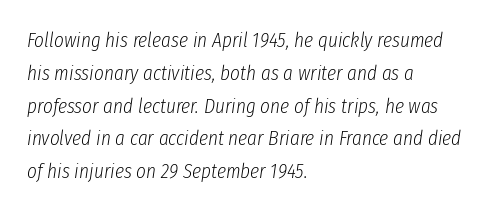
The letters sit at their default tracking, neither squeezed nor spread. Is the block centered? No — it sits flush against the left margin. The string is rendered with underlining switched off. Weight: regular or lighter. Italic? Definitely — the glyphs are oblique.
